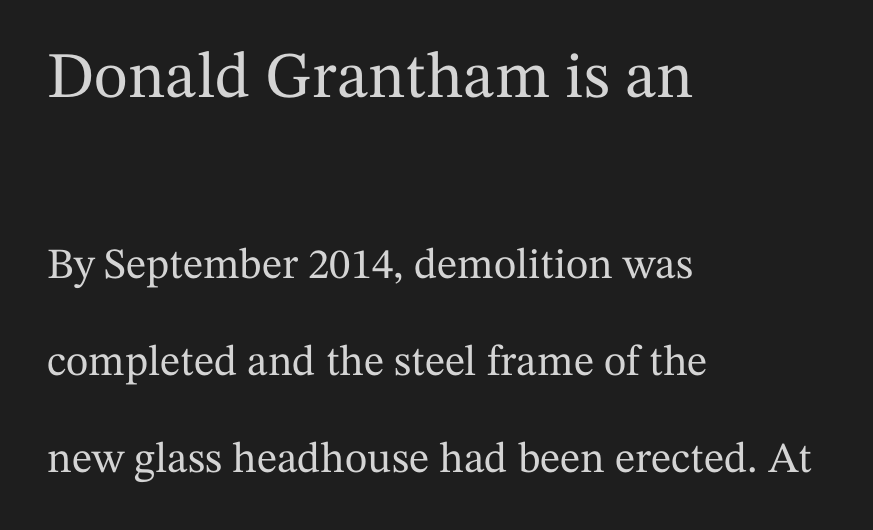
{"serif": "yes", "italic": "no", "width": "normal", "stroke_contrast": "medium", "x_height": "medium", "monospaced": "no", "underline": "no", "align": "left", "line_spacing": "loose", "line_spacing_ratio": 2.25, "letter_spacing": "normal", "letter_spacing_em": 0.0, "larger_block": "first", "size_ratio": 1.51, "glyph_px": 65}
